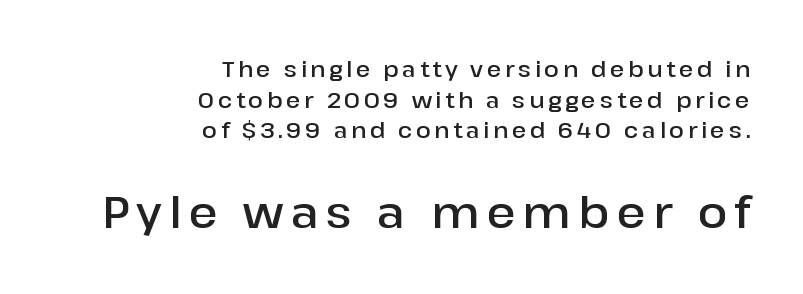
{"serif": "no", "italic": "no", "bold": "semi", "weight": "semibold", "width": "normal", "stroke_contrast": "low", "x_height": "medium", "monospaced": "no", "underline": "no", "align": "right", "line_spacing": "normal", "line_spacing_ratio": 1.39, "larger_block": "second", "size_ratio": 2.0, "glyph_px": 44}
